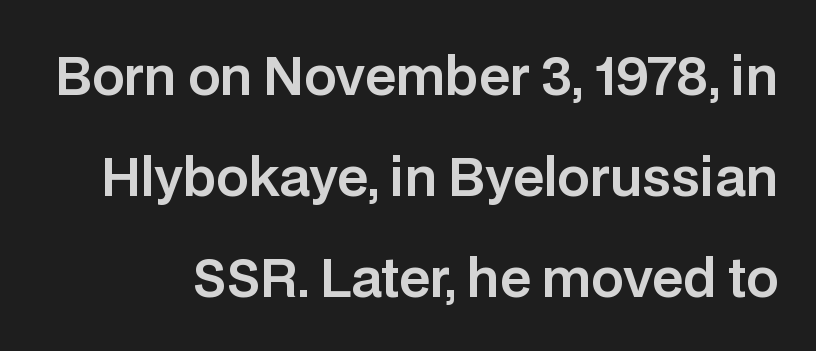
The image shows 51 px sans-serif type, upright; set loose line spacing (1.98x), normal letter spacing, not underlined; low stroke contrast and a large x-height.
